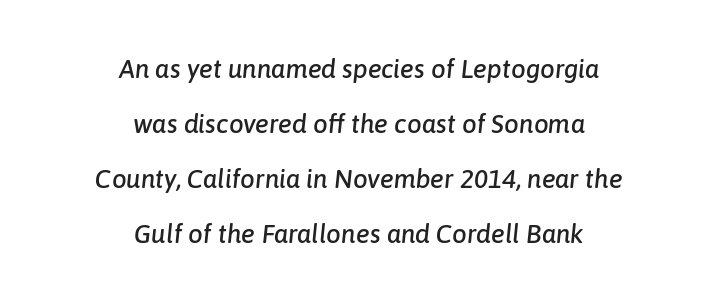
In terms of letterspacing, this is plain default setting. Does the copy run flush right? No — it is centered line by line. The typography opts for an oblique posture over an upright one. Descenders are the only things crossing below the line.
